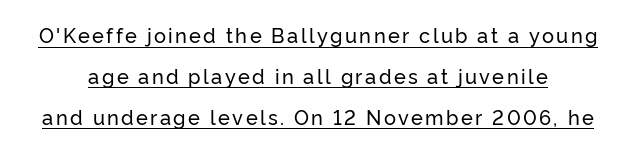
Q: Is the text italic (slanted)? A: No, it is upright.
Q: Is the text underlined? A: Yes.
Q: Is the spacing between lines tight, normal or loose? A: Loose.
